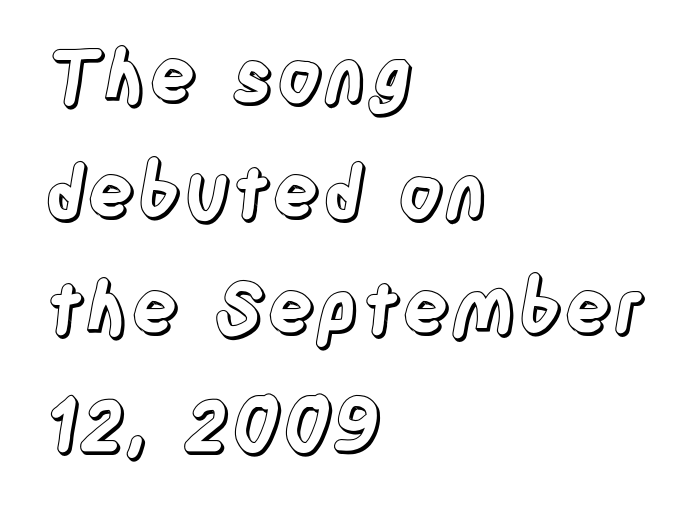
{"width": "condensed", "x_height": "large", "monospaced": "no", "underline": "no", "align": "left", "line_spacing": "normal", "line_spacing_ratio": 1.59, "letter_spacing": "normal", "letter_spacing_em": 0.0, "glyph_px": 73}
